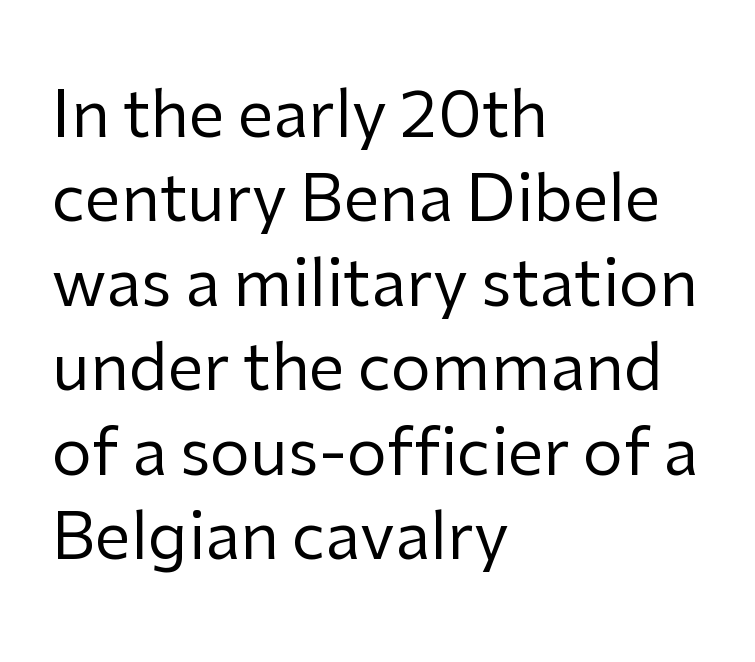
It's the straight-up-and-down kind of type. Summary of vertical rhythm: regular, with standard interline spacing. The lines in this sample share a left origin and differ only in where they stop. Letter spacing: default. Note the varied advance widths — an 'i' is clearly narrower than an 'm'. Unmarked baselines from the first word to the last.
